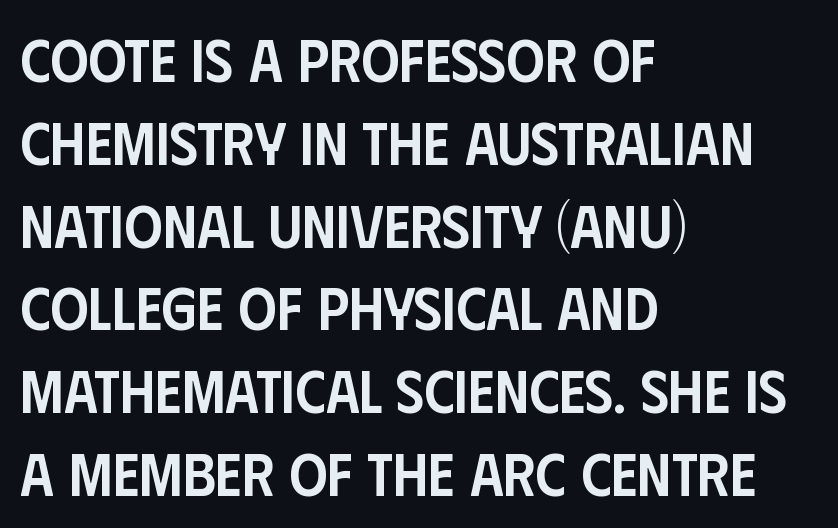
Q: Is the text bold? A: Semi-bold.
Q: Is the text italic (slanted)? A: No, it is upright.
Q: Is the typeface a serif or a sans-serif typeface? A: Sans-serif.
Q: Is the text underlined? A: No.
Q: How is the paragraph aligned? A: Left-aligned.
Q: Is the spacing between letters normal or unusually wide? A: Normal.
Q: Is the spacing between lines tight, normal or loose? A: Normal.
Q: Width (condensed, normal, or wide)? A: Condensed.
Q: Stroke contrast? A: Low.
Q: x-height? A: Large.
Q: Monospaced? A: No.
